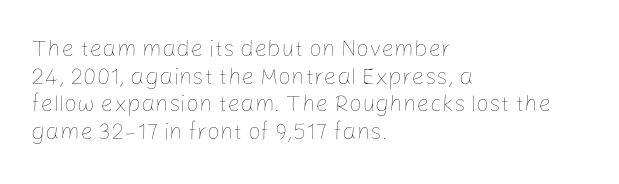
{"italic": "no", "bold": "no", "underline": "no", "align": "left", "line_spacing_ratio": 1.2, "letter_spacing": "normal", "letter_spacing_em": 0.0, "glyph_px": 23}
